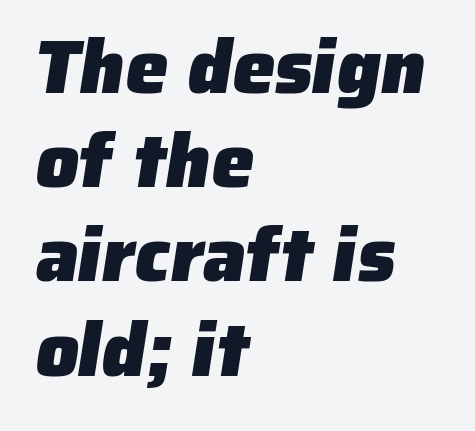
{"serif": "no", "bold": "yes", "weight": "heavy", "width": "normal", "stroke_contrast": "low", "x_height": "medium", "monospaced": "no", "underline": "no", "align": "left", "line_spacing_ratio": 1.24, "letter_spacing": "normal", "letter_spacing_em": 0.0, "glyph_px": 76}
